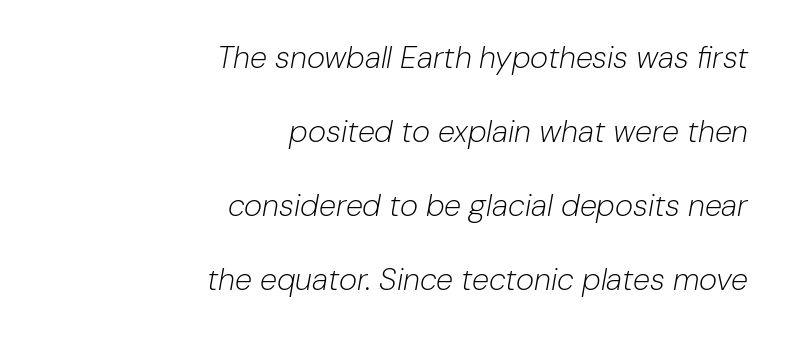
{"italic": "yes", "lean": "right", "slant_degrees": 10, "bold": "no", "weight": "light", "width": "normal", "stroke_contrast": "low", "x_height": "medium", "monospaced": "no", "underline": "no", "align": "right", "line_spacing": "loose", "line_spacing_ratio": 2.39, "letter_spacing": "normal", "letter_spacing_em": 0.0, "glyph_px": 31}
